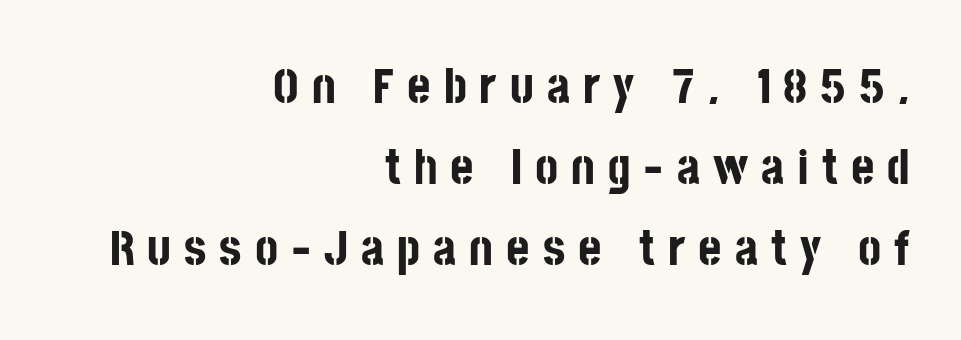
How heavy is the stroke? Heavy — this is a bold. Varying glyph widths throughout — classic text-font behaviour. The words here are not underlined. Is the letter spacing exaggerated? Yes — the characters are pushed far apart.
